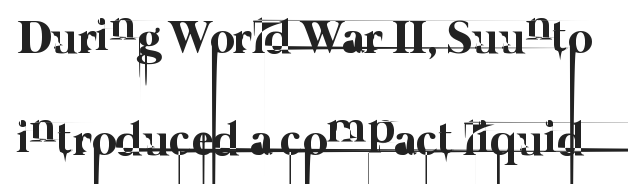
{"bold": "no", "weight": "thin", "width": "normal", "stroke_contrast": "low", "x_height": "medium", "monospaced": "no", "underline": "no", "line_spacing": "loose", "line_spacing_ratio": 2.16, "letter_spacing": "normal", "letter_spacing_em": 0.0, "glyph_px": 47}
